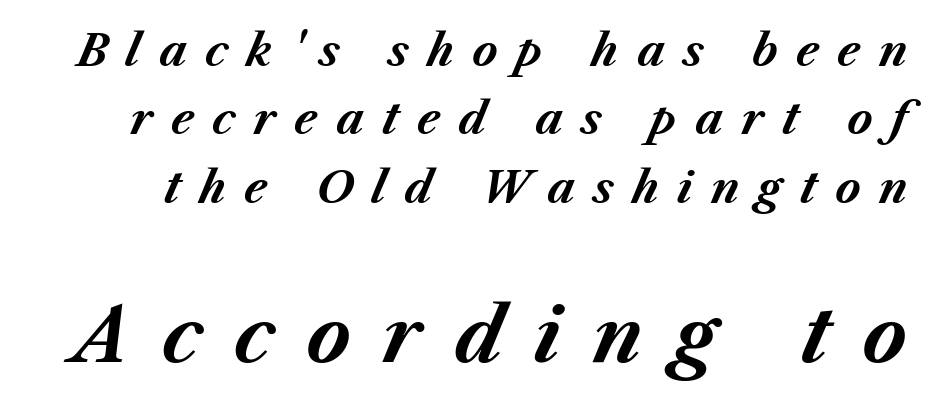
{"italic": "yes", "lean": "right", "slant_degrees": 23, "bold": "yes", "weight": "bold", "width": "normal", "stroke_contrast": "medium", "x_height": "medium", "monospaced": "no", "underline": "no", "line_spacing": "normal", "line_spacing_ratio": 1.59, "letter_spacing": "wide", "letter_spacing_em": 0.42, "larger_block": "second", "size_ratio": 1.74, "glyph_px": 75}
